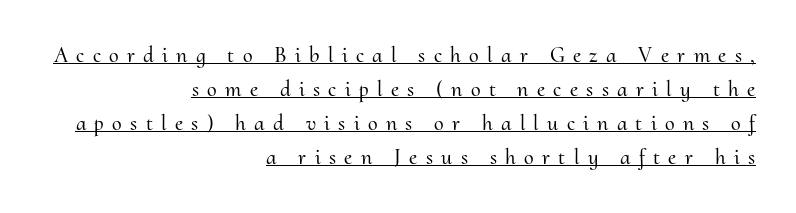
{"italic": "no", "underline": "yes", "align": "right", "line_spacing": "normal", "line_spacing_ratio": 1.55, "letter_spacing": "wide", "letter_spacing_em": 0.38, "glyph_px": 22}
